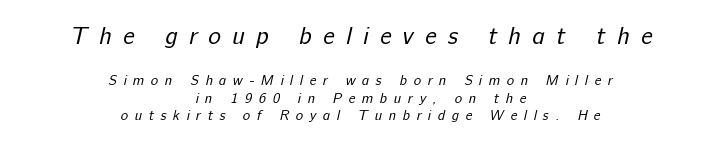
{"bold": "no", "underline": "no", "align": "center", "line_spacing": "normal", "line_spacing_ratio": 1.25, "letter_spacing": "wide", "letter_spacing_em": 0.47, "larger_block": "first", "size_ratio": 1.71, "glyph_px": 24}
